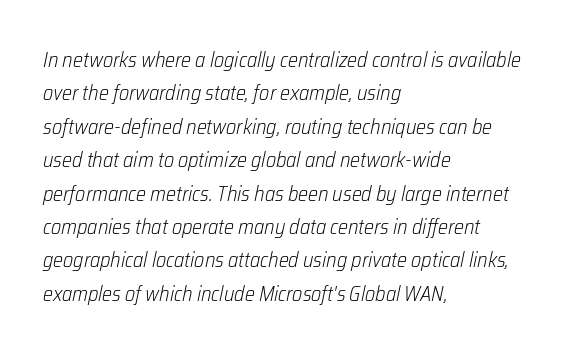
Q: Is the text bold? A: No.
Q: Is the text italic (slanted)? A: Yes, it leans right by about 12 degrees.
Q: Is the text underlined? A: No.
Q: How is the paragraph aligned? A: Left-aligned.
Q: Is the spacing between letters normal or unusually wide? A: Normal.
Q: Is the spacing between lines tight, normal or loose? A: Normal.
